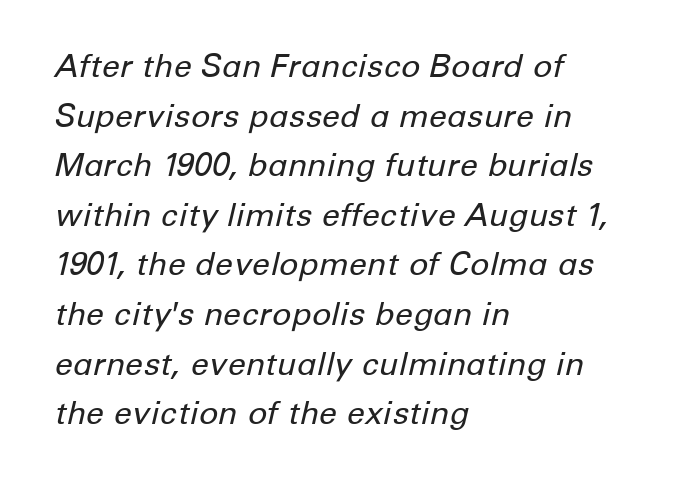
{"italic": "yes", "lean": "right", "slant_degrees": 12, "bold": "no", "weight": "regular", "width": "normal", "stroke_contrast": "low", "x_height": "medium", "monospaced": "no", "underline": "no", "align": "left", "line_spacing": "normal", "line_spacing_ratio": 1.55, "letter_spacing": "normal", "letter_spacing_em": 0.0, "glyph_px": 32}
